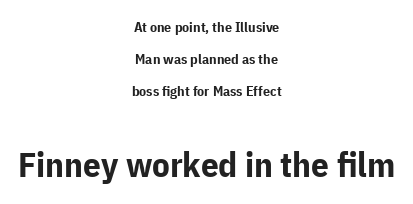
Q: Is the text bold? A: Yes.
Q: Is the text italic (slanted)? A: No, it is upright.
Q: Is the typeface a serif or a sans-serif typeface? A: Sans-serif.
Q: Is the text underlined? A: No.
Q: How is the paragraph aligned? A: Centered.
Q: Is the spacing between letters normal or unusually wide? A: Normal.
Q: Is the spacing between lines tight, normal or loose? A: Loose.
Q: Which block of text is set in a larger size, the first (top) or the second (bottom)? A: The second (bottom) one.
Q: Width (condensed, normal, or wide)? A: Normal.
Q: Stroke contrast? A: Low.
Q: x-height? A: Medium.
Q: Monospaced? A: No.
